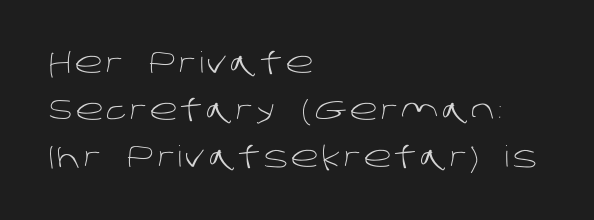
The image shows 29 px light sans-serif type; set left-aligned, normal line spacing (1.62x), not underlined; low stroke contrast and a large x-height.
